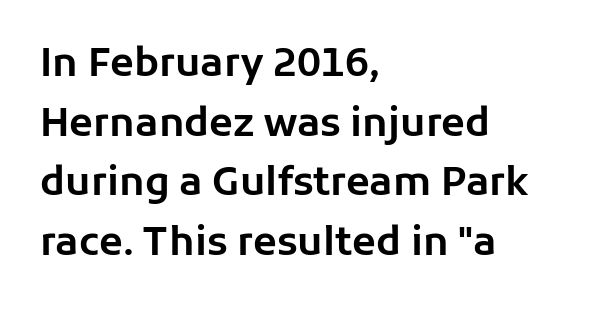
The image shows 39 px sans-serif type, upright; set left-aligned, normal line spacing (1.53x), normal letter spacing, not underlined; low stroke contrast and a medium x-height.
